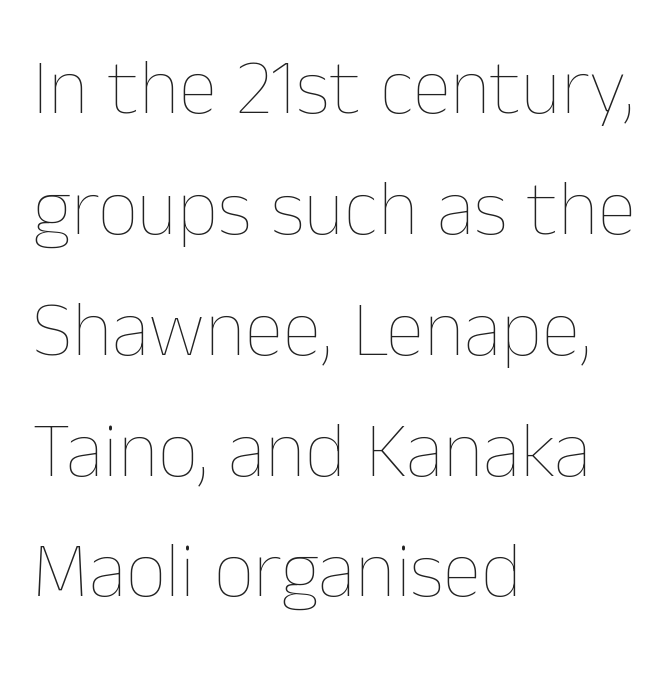
Q: Is the text bold? A: No.
Q: Is the text italic (slanted)? A: No, it is upright.
Q: Is the text underlined? A: No.
Q: How is the paragraph aligned? A: Left-aligned.
Q: Is the spacing between letters normal or unusually wide? A: Normal.
Q: Is the spacing between lines tight, normal or loose? A: Normal.
Q: Width (condensed, normal, or wide)? A: Normal.
Q: Stroke contrast? A: Low.
Q: x-height? A: Medium.
Q: Monospaced? A: No.
